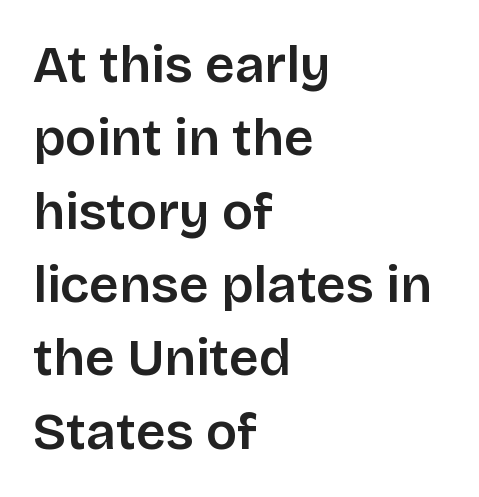
Visually the block forms a straight wall on the left and a jagged coastline on the right. Nothing unusual about the tracking: characters are spaced as the font intends. Grotesque or geometric, the face here clearly has no serifs. Nobody drew a line under any word here. Do the characters align in a grid? No, the font is proportional.
